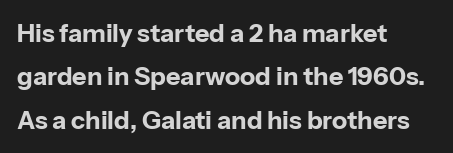
{"italic": "no", "bold": "yes", "underline": "no", "align": "left", "line_spacing_ratio": 1.74, "letter_spacing": "normal", "letter_spacing_em": 0.0, "glyph_px": 25}
